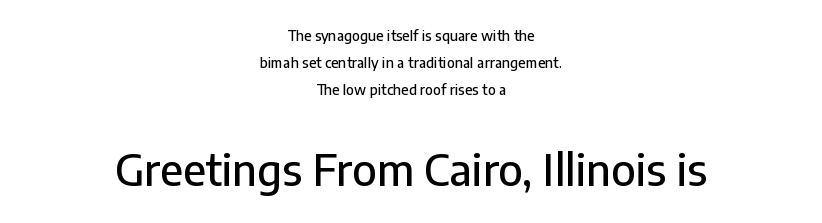
Q: Is the text italic (slanted)? A: No, it is upright.
Q: Is the typeface a serif or a sans-serif typeface? A: Sans-serif.
Q: Is the text underlined? A: No.
Q: How is the paragraph aligned? A: Centered.
Q: Is the spacing between letters normal or unusually wide? A: Normal.
Q: Is the spacing between lines tight, normal or loose? A: Loose.
Q: Which block of text is set in a larger size, the first (top) or the second (bottom)? A: The second (bottom) one.
Q: Width (condensed, normal, or wide)? A: Normal.
Q: Stroke contrast? A: Low.
Q: x-height? A: Medium.
Q: Monospaced? A: No.
